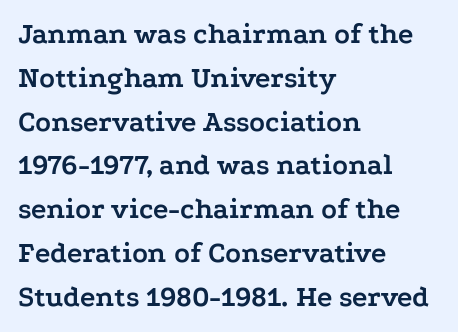
Q: Is the text bold? A: Yes.
Q: Is the text italic (slanted)? A: No, it is upright.
Q: Is the typeface a serif or a sans-serif typeface? A: Serif.
Q: Is the text underlined? A: No.
Q: How is the paragraph aligned? A: Left-aligned.
Q: Is the spacing between letters normal or unusually wide? A: Normal.
Q: Is the spacing between lines tight, normal or loose? A: Normal.
Q: Width (condensed, normal, or wide)? A: Wide.
Q: Stroke contrast? A: Low.
Q: x-height? A: Medium.
Q: Monospaced? A: No.
